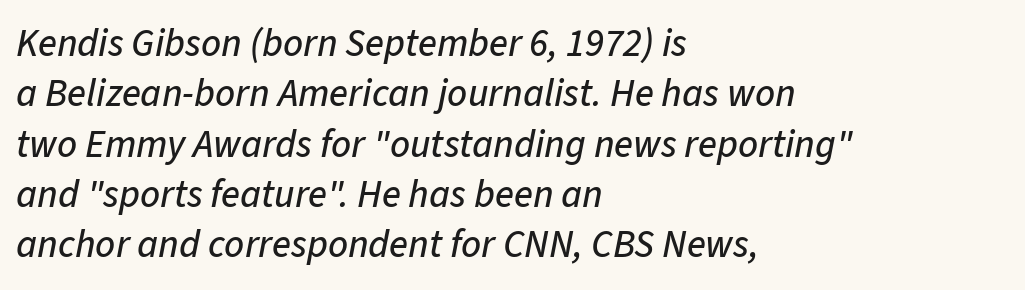
{"italic": "yes", "lean": "right", "slant_degrees": 11, "width": "normal", "stroke_contrast": "low", "x_height": "medium", "monospaced": "no", "underline": "no", "align": "left", "line_spacing": "normal", "line_spacing_ratio": 1.29, "letter_spacing": "normal", "letter_spacing_em": 0.0, "glyph_px": 39}
